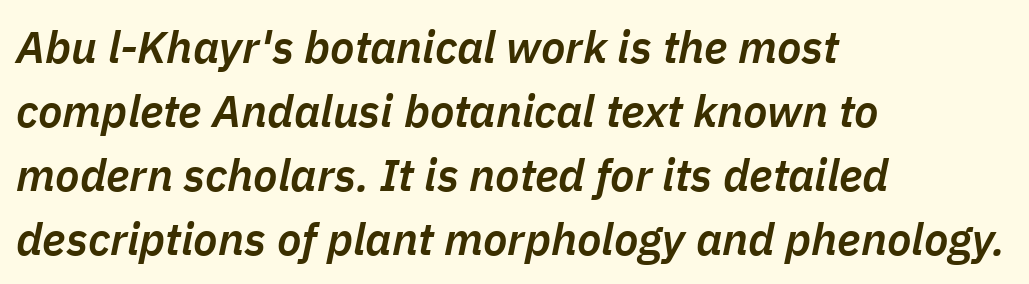
The image shows 45 px semibold type, italic (leaning right); set left-aligned, normal line spacing (1.42x), normal letter spacing, not underlined; low stroke contrast and a medium x-height.
